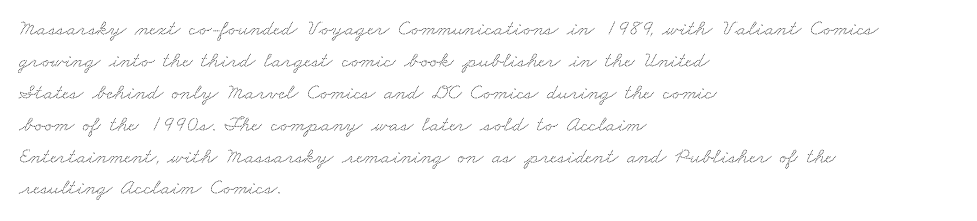
Casual observation: everything's shoved over to the left. Descenders are the only things crossing below the line. The space between consecutive lines is moderate. The letters sit at their default tracking, neither squeezed nor spread.
